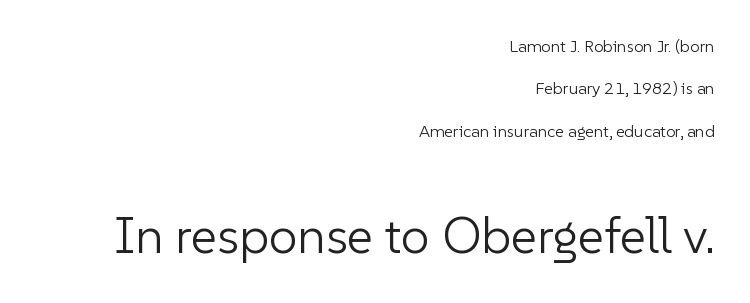
{"serif": "no", "italic": "no", "bold": "no", "weight": "light", "width": "normal", "stroke_contrast": "low", "x_height": "medium", "monospaced": "no", "underline": "no", "align": "right", "line_spacing": "loose", "line_spacing_ratio": 2.49, "letter_spacing": "normal", "letter_spacing_em": 0.0, "larger_block": "second", "size_ratio": 3.0, "glyph_px": 51}
